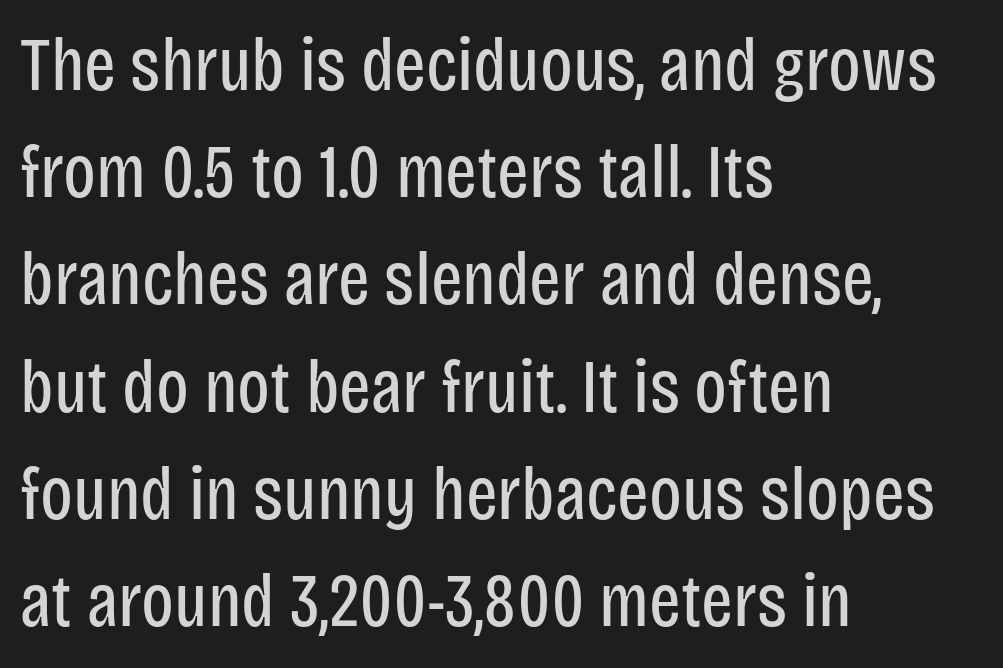
Do the characters align in a grid? No, the font is proportional. Does extra space separate the letters? No, they use regular spacing. Regarding leading, the lines here are spaced in the standard way. Style check: upright. Unbolded letterforms with no extra heft.
